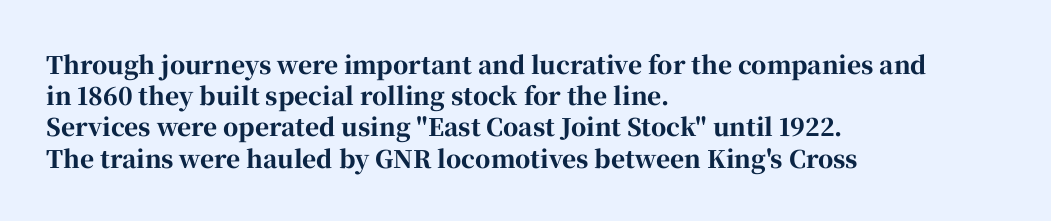
Every letter is thick-stroked: bold, no question. Line starts are locked; line ends wander. What's the leading like? Ordinary, nothing unusual. Glance below the letters and you will spot only blank space.
